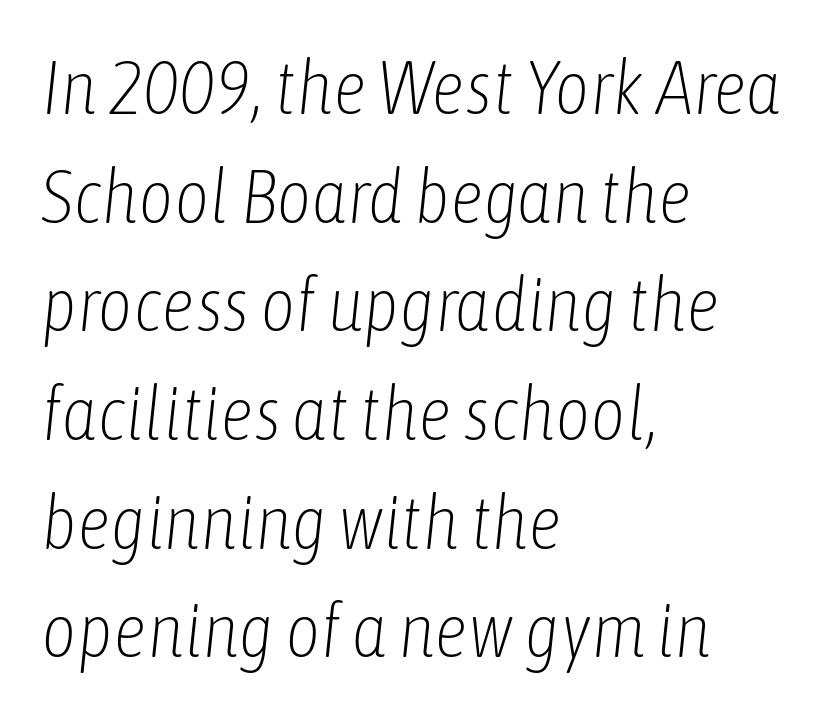
Do the characters align in a grid? No, the font is proportional. Is there much room between lines? A standard amount, neither cramped nor airy. Glance below the letters and you will spot only blank space. Is the letter spacing exaggerated? No — it looks like the ordinary default. Where is the straight margin? On the left.
